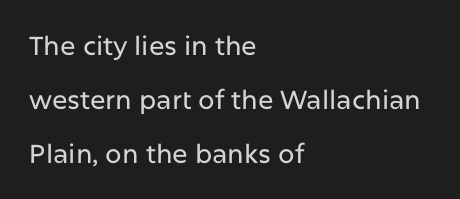
Q: Is the text italic (slanted)? A: No, it is upright.
Q: Is the text underlined? A: No.
Q: How is the paragraph aligned? A: Left-aligned.
Q: Is the spacing between letters normal or unusually wide? A: Normal.
Q: Is the spacing between lines tight, normal or loose? A: Loose.
